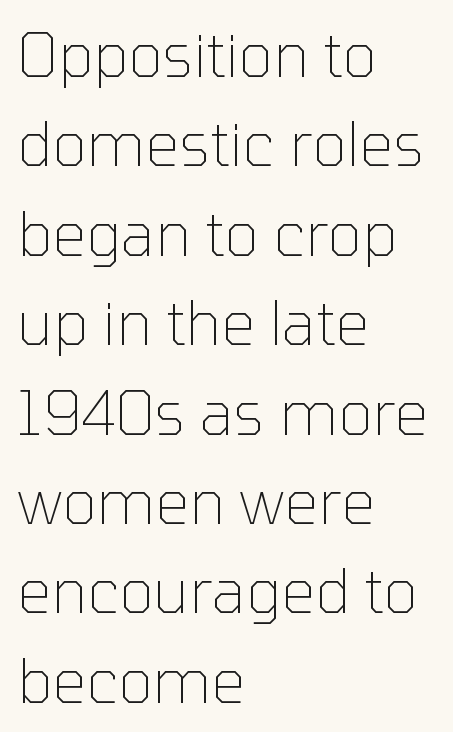
{"serif": "no", "italic": "no", "bold": "no", "weight": "thin", "width": "normal", "stroke_contrast": "low", "x_height": "medium", "monospaced": "no", "underline": "no", "align": "left", "line_spacing": "normal", "line_spacing_ratio": 1.49, "letter_spacing": "normal", "letter_spacing_em": 0.0, "glyph_px": 60}
